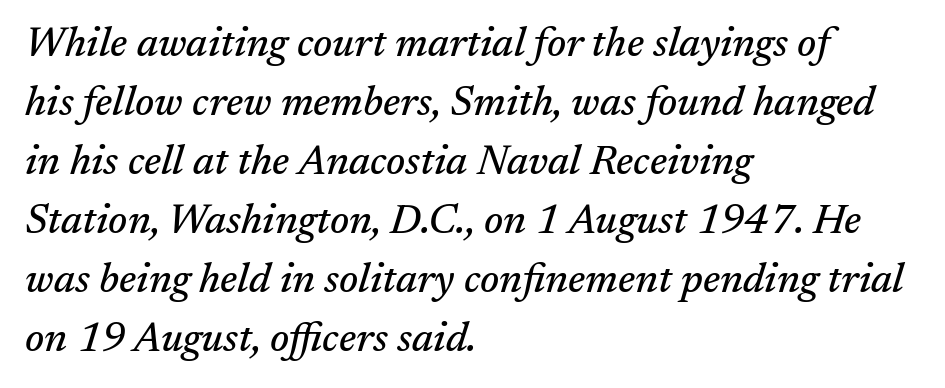
The image shows 41 px serif type, italic (leaning right); set left-aligned, normal line spacing (1.44x), normal letter spacing, not underlined; medium stroke contrast and a medium x-height.
